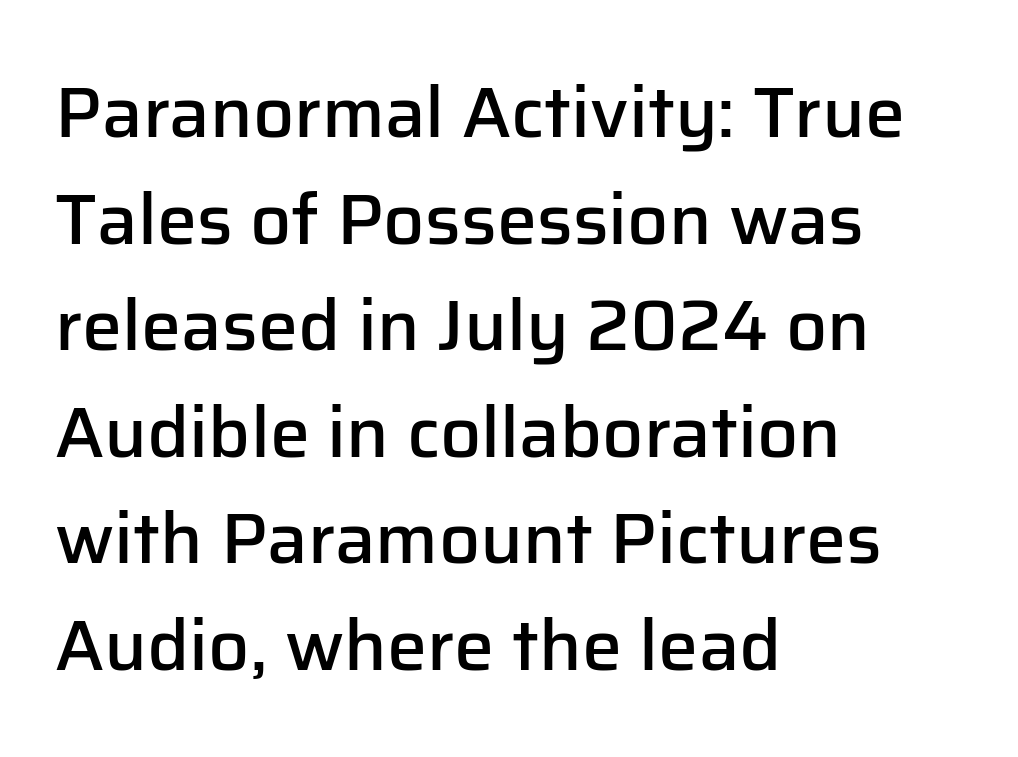
{"serif": "no", "italic": "no", "bold": "semi", "weight": "semibold", "width": "normal", "stroke_contrast": "low", "x_height": "medium", "monospaced": "no", "underline": "no", "align": "left", "line_spacing": "normal", "line_spacing_ratio": 1.48, "letter_spacing": "normal", "letter_spacing_em": 0.0, "glyph_px": 72}
